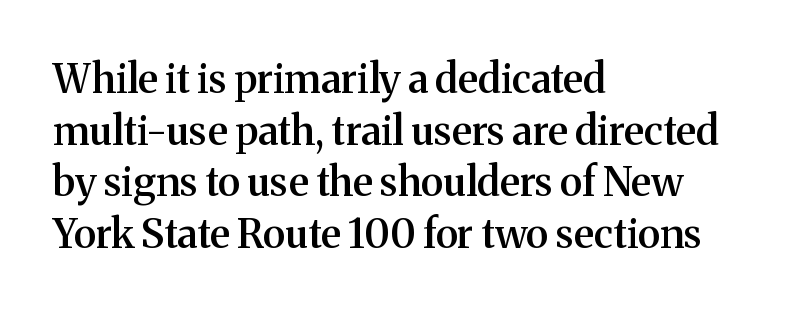
The image shows 40 px semibold serif type, upright; set left-aligned, normal line spacing (1.29x), normal letter spacing, not underlined; medium stroke contrast and a medium x-height.
